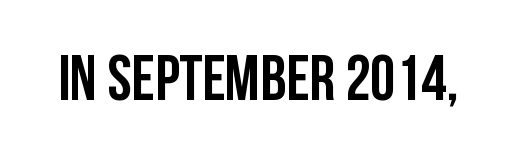
Does the weight exceed regular? Yes, all the way to bold. These lines are rendered in a variable-pitch font. Unlike italic type, these characters show no tilt at all. Nope, no serifs anywhere on these letters. A typesetter would call this zero additional tracking. Just letters on the line, the space beneath them empty.
